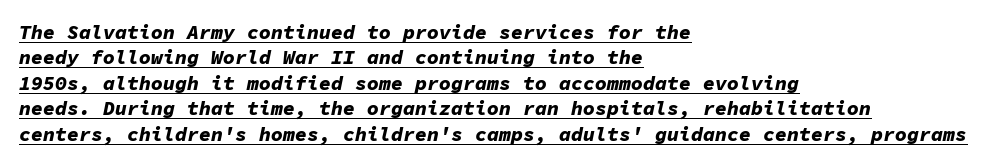
{"italic": "yes", "lean": "right", "slant_degrees": 11, "bold": "yes", "underline": "yes", "align": "left", "line_spacing": "normal", "line_spacing_ratio": 1.27, "letter_spacing": "normal", "letter_spacing_em": 0.0, "glyph_px": 20}
